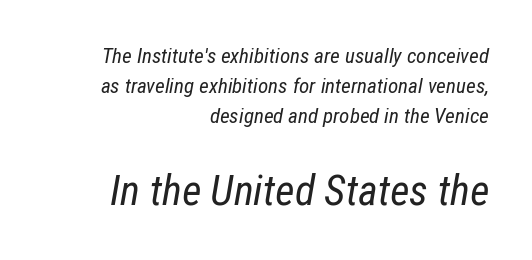
{"italic": "yes", "lean": "right", "slant_degrees": 12, "bold": "no", "weight": "regular", "width": "condensed", "stroke_contrast": "low", "x_height": "medium", "monospaced": "no", "underline": "no", "align": "right", "line_spacing": "normal", "line_spacing_ratio": 1.42, "letter_spacing": "normal", "letter_spacing_em": 0.0, "larger_block": "second", "size_ratio": 2.0, "glyph_px": 42}
